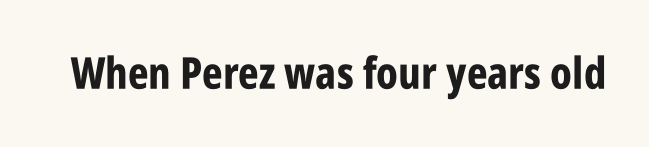
Spacing verdict: proportional, widths tailored to each character. Notice how the stems are strictly vertical — no italics here. On the weight axis this lands at bold, roughly 700. Between one letter and the next there's only the usual sliver of space.
